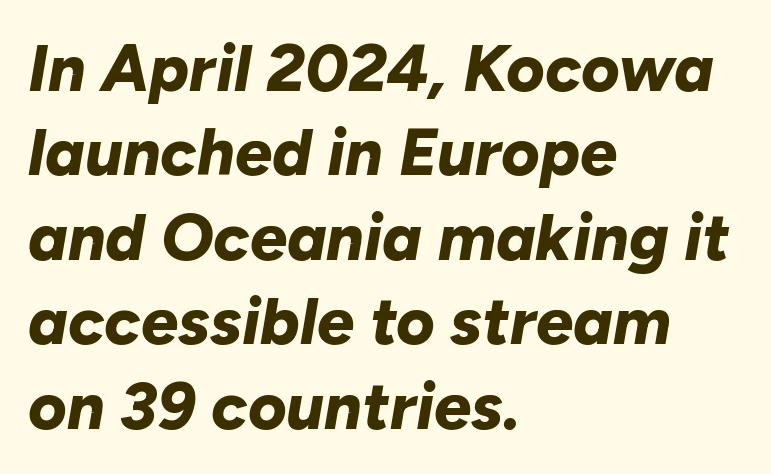
Q: Is the text bold? A: Yes.
Q: Is the text italic (slanted)? A: Yes, it leans right by about 10 degrees.
Q: Is the text underlined? A: No.
Q: How is the paragraph aligned? A: Left-aligned.
Q: Is the spacing between letters normal or unusually wide? A: Normal.
Q: Is the spacing between lines tight, normal or loose? A: Normal.
Q: Width (condensed, normal, or wide)? A: Normal.
Q: Stroke contrast? A: Low.
Q: x-height? A: Medium.
Q: Monospaced? A: No.
